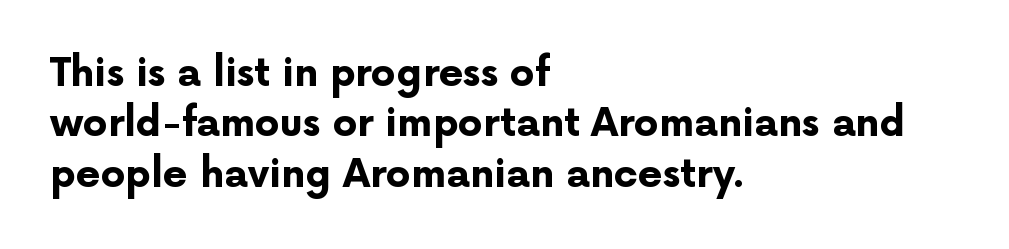
Q: Is the text bold? A: Yes.
Q: Is the text italic (slanted)? A: No, it is upright.
Q: Is the typeface a serif or a sans-serif typeface? A: Sans-serif.
Q: Is the text underlined? A: No.
Q: How is the paragraph aligned? A: Left-aligned.
Q: Is the spacing between letters normal or unusually wide? A: Normal.
Q: Is the spacing between lines tight, normal or loose? A: Normal.
Q: Width (condensed, normal, or wide)? A: Normal.
Q: Stroke contrast? A: Low.
Q: x-height? A: Medium.
Q: Monospaced? A: No.
